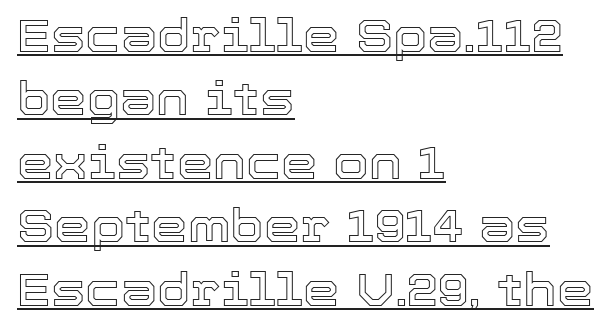
{"italic": "no", "width": "normal", "x_height": "medium", "monospaced": "no", "underline": "yes", "align": "left", "line_spacing": "normal", "line_spacing_ratio": 1.38, "letter_spacing": "normal", "letter_spacing_em": 0.0, "glyph_px": 46}
